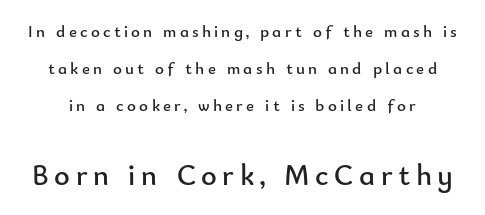
Q: Is the text bold? A: No.
Q: Is the text italic (slanted)? A: No, it is upright.
Q: Is the typeface a serif or a sans-serif typeface? A: Sans-serif.
Q: Is the text underlined? A: No.
Q: Is the spacing between lines tight, normal or loose? A: Loose.
Q: Which block of text is set in a larger size, the first (top) or the second (bottom)? A: The second (bottom) one.
Q: Width (condensed, normal, or wide)? A: Normal.
Q: Stroke contrast? A: Low.
Q: x-height? A: Small.
Q: Monospaced? A: No.
